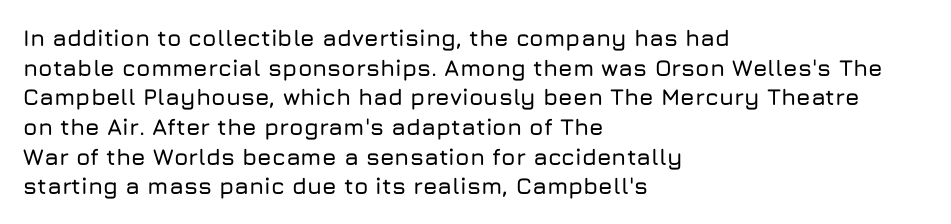
The image shows 23 px text type, upright; set left-aligned, normal line spacing (1.29x), normal letter spacing, not underlined.
